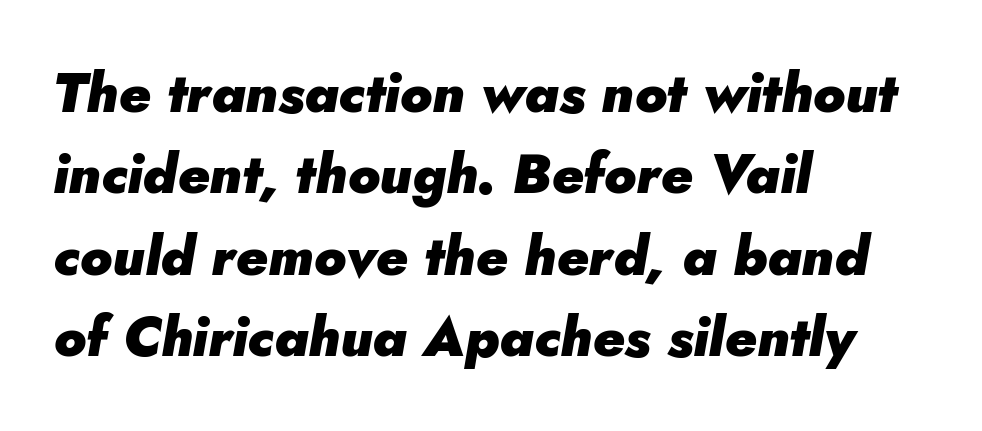
Q: Is the text bold? A: Yes.
Q: Is the text italic (slanted)? A: Yes, it leans right by about 5 degrees.
Q: Is the text underlined? A: No.
Q: How is the paragraph aligned? A: Left-aligned.
Q: Is the spacing between letters normal or unusually wide? A: Normal.
Q: Is the spacing between lines tight, normal or loose? A: Normal.
Q: Width (condensed, normal, or wide)? A: Normal.
Q: Stroke contrast? A: Low.
Q: x-height? A: Small.
Q: Monospaced? A: No.
